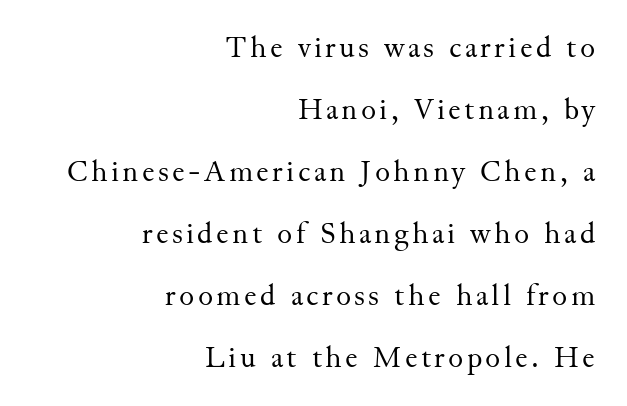
The image shows 31 px regular-weight serif type, upright; set right-aligned, loose line spacing (2.0x), not underlined; medium stroke contrast and a small x-height.
